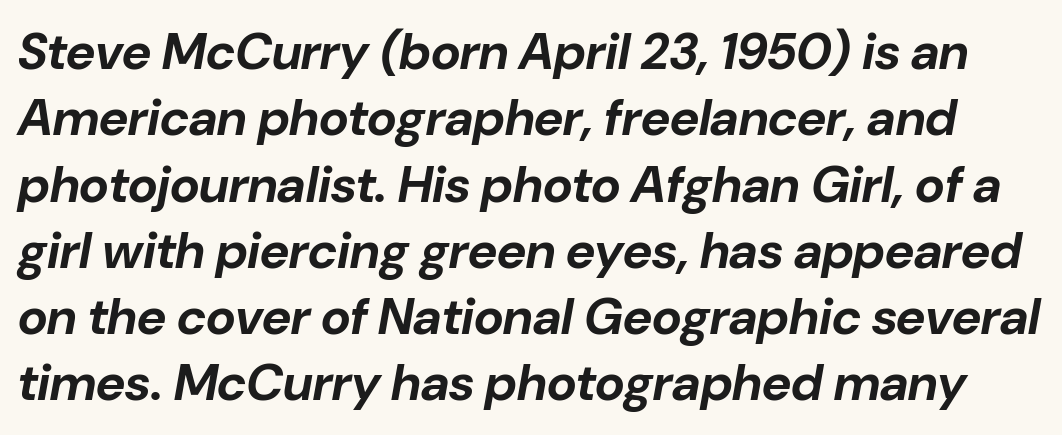
{"italic": "yes", "lean": "right", "slant_degrees": 10, "bold": "yes", "weight": "bold", "width": "normal", "stroke_contrast": "low", "x_height": "medium", "monospaced": "no", "underline": "no", "line_spacing": "normal", "line_spacing_ratio": 1.3, "letter_spacing": "normal", "letter_spacing_em": 0.0, "glyph_px": 51}
